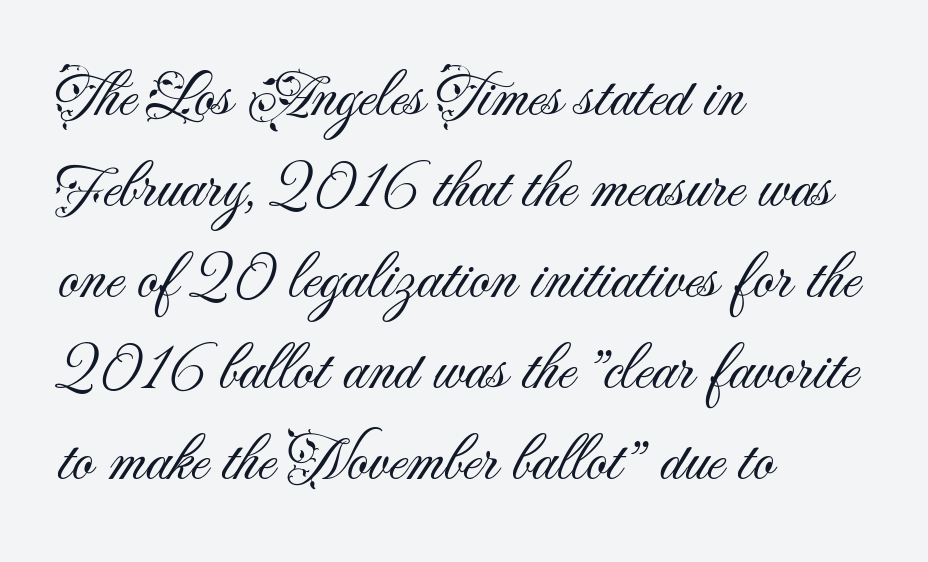
{"serif": "no", "bold": "no", "weight": "light", "width": "normal", "stroke_contrast": "medium", "x_height": "small", "monospaced": "no", "underline": "no", "align": "left", "line_spacing": "normal", "line_spacing_ratio": 1.4, "letter_spacing": "normal", "letter_spacing_em": 0.0, "glyph_px": 65}
